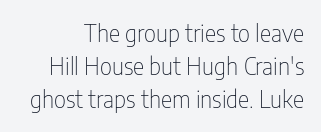
Q: Is the text bold? A: No.
Q: Is the text italic (slanted)? A: No, it is upright.
Q: Is the text underlined? A: No.
Q: Is the spacing between letters normal or unusually wide? A: Normal.
Q: Is the spacing between lines tight, normal or loose? A: Normal.
